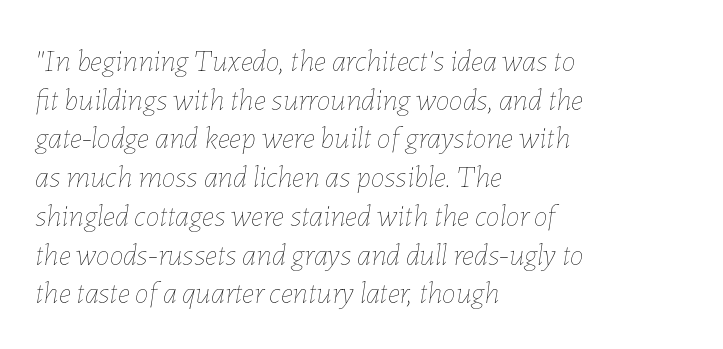
{"italic": "yes", "lean": "right", "slant_degrees": 7, "bold": "no", "weight": "thin", "width": "normal", "stroke_contrast": "low", "x_height": "medium", "monospaced": "no", "underline": "no", "align": "left", "line_spacing": "normal", "line_spacing_ratio": 1.25, "letter_spacing": "normal", "letter_spacing_em": 0.0, "glyph_px": 31}
